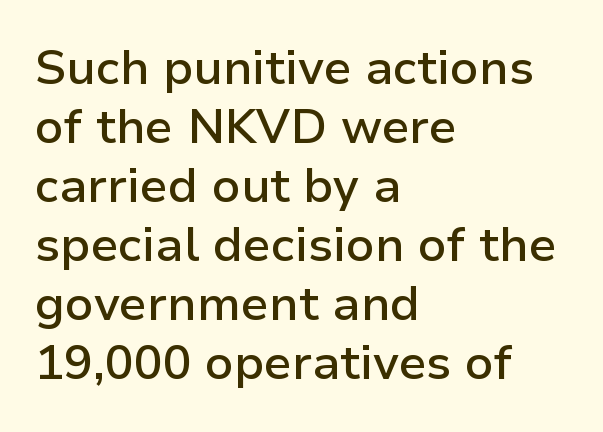
Q: Is the text bold? A: Semi-bold.
Q: Is the text italic (slanted)? A: No, it is upright.
Q: Is the typeface a serif or a sans-serif typeface? A: Sans-serif.
Q: Is the text underlined? A: No.
Q: How is the paragraph aligned? A: Left-aligned.
Q: Is the spacing between letters normal or unusually wide? A: Normal.
Q: Width (condensed, normal, or wide)? A: Normal.
Q: Stroke contrast? A: Low.
Q: x-height? A: Medium.
Q: Monospaced? A: No.
